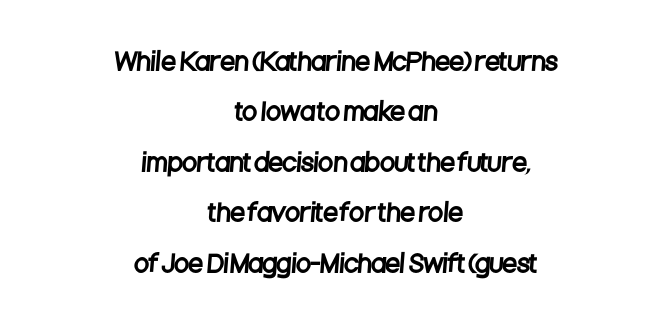
The strip under each line holds only bare page. Characters follow at the spacing the type designer built in. The setting favours the middle, as headings and verse often do. The designer dialed line spacing up above the default.
